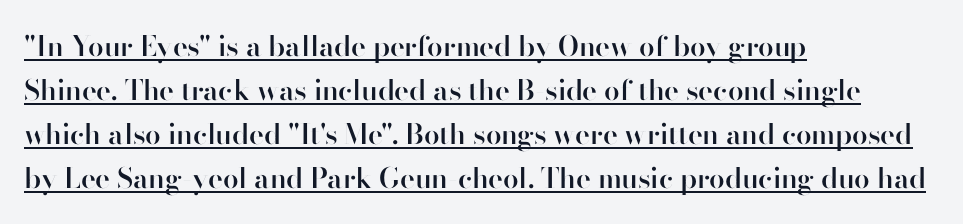
The lines sit at an ordinary, default distance from one another. The face used here is proportionally spaced, like ordinary book or web type. Every row of glyphs begins at an identical x-position on the left. The specimen reads as upright at a glance.
